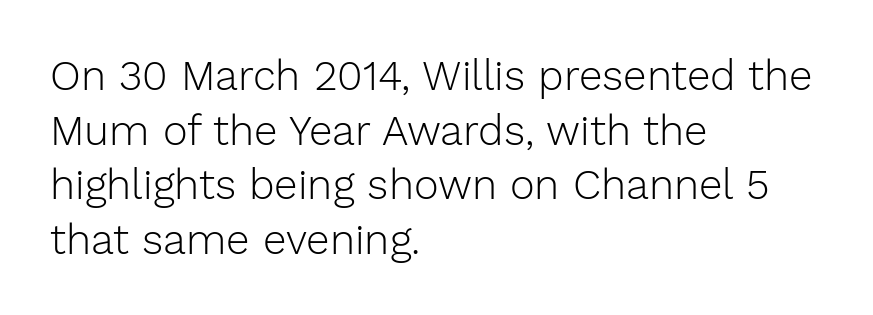
Q: Is the text bold? A: No.
Q: Is the text italic (slanted)? A: No, it is upright.
Q: Is the typeface a serif or a sans-serif typeface? A: Sans-serif.
Q: Is the text underlined? A: No.
Q: How is the paragraph aligned? A: Left-aligned.
Q: Is the spacing between letters normal or unusually wide? A: Normal.
Q: Is the spacing between lines tight, normal or loose? A: Normal.
Q: Width (condensed, normal, or wide)? A: Normal.
Q: Stroke contrast? A: Low.
Q: x-height? A: Medium.
Q: Monospaced? A: No.
